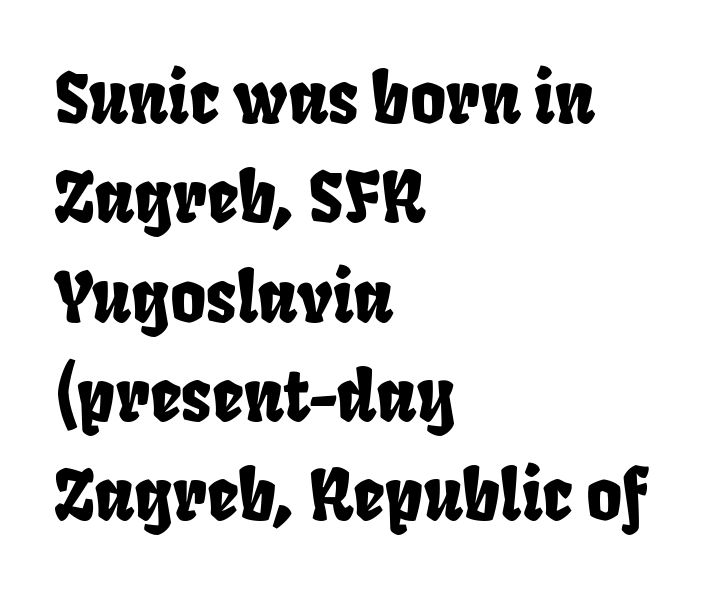
Q: Is the typeface a serif or a sans-serif typeface? A: Sans-serif.
Q: Is the text underlined? A: No.
Q: How is the paragraph aligned? A: Left-aligned.
Q: Is the spacing between letters normal or unusually wide? A: Normal.
Q: Is the spacing between lines tight, normal or loose? A: Normal.
Q: Width (condensed, normal, or wide)? A: Condensed.
Q: Stroke contrast? A: Low.
Q: x-height? A: Large.
Q: Monospaced? A: No.
